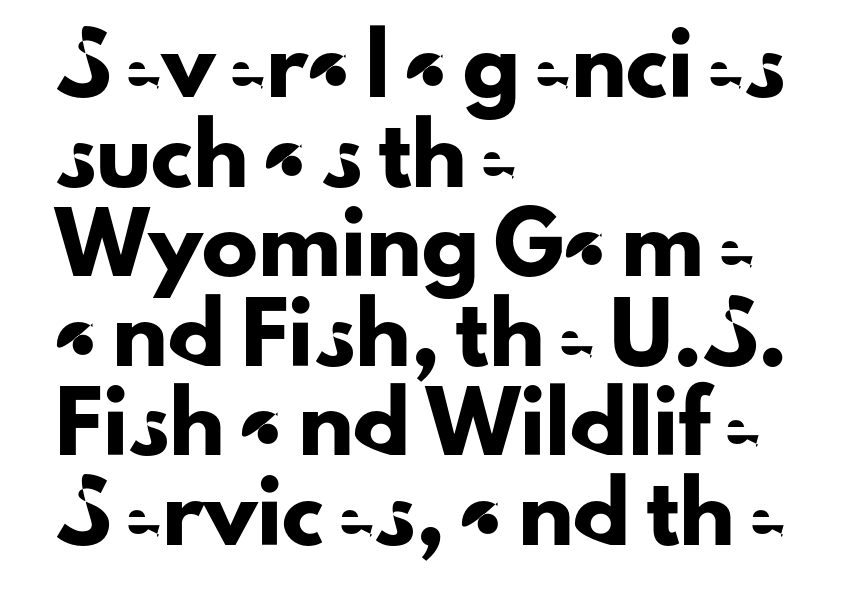
Q: Is the text italic (slanted)? A: No, it is upright.
Q: Is the typeface a serif or a sans-serif typeface? A: Sans-serif.
Q: Is the text underlined? A: No.
Q: How is the paragraph aligned? A: Left-aligned.
Q: Is the spacing between letters normal or unusually wide? A: Normal.
Q: Is the spacing between lines tight, normal or loose? A: Normal.
Q: Width (condensed, normal, or wide)? A: Normal.
Q: Stroke contrast? A: Low.
Q: x-height? A: Small.
Q: Monospaced? A: No.
